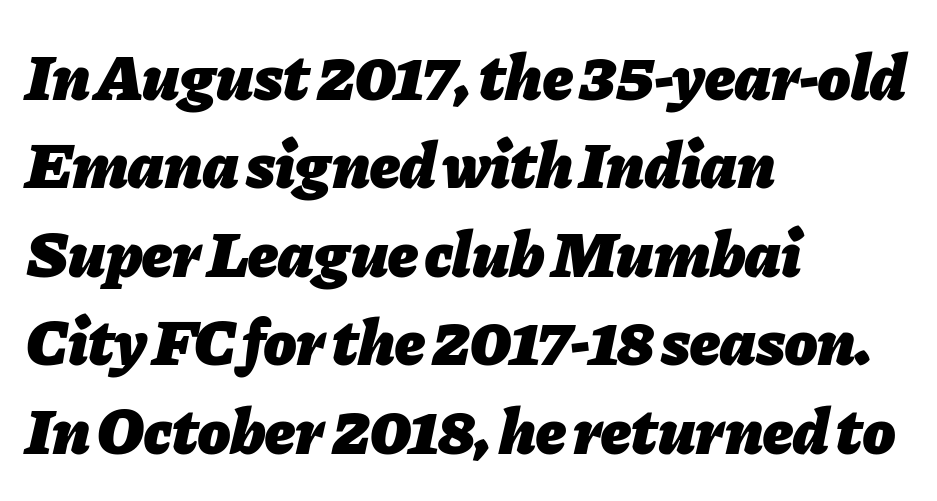
Q: Is the text bold? A: Yes.
Q: Is the text italic (slanted)? A: Yes, it leans right by about 11 degrees.
Q: Is the text underlined? A: No.
Q: How is the paragraph aligned? A: Left-aligned.
Q: Is the spacing between letters normal or unusually wide? A: Normal.
Q: Is the spacing between lines tight, normal or loose? A: Normal.
Q: Width (condensed, normal, or wide)? A: Normal.
Q: Stroke contrast? A: Low.
Q: x-height? A: Medium.
Q: Monospaced? A: No.
